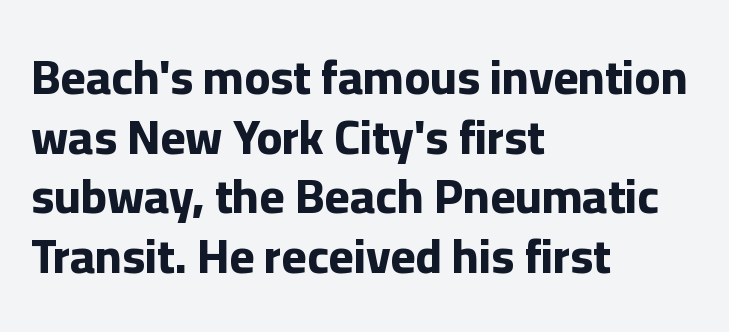
{"serif": "no", "italic": "no", "bold": "yes", "weight": "bold", "width": "normal", "stroke_contrast": "low", "x_height": "medium", "monospaced": "no", "underline": "no", "align": "left", "line_spacing_ratio": 1.24, "letter_spacing": "normal", "letter_spacing_em": 0.0, "glyph_px": 48}
